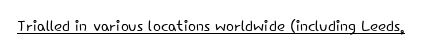
Italic: no, the glyphs are upright roman. You can see a thin bar hugging the bottom of the glyphs. Nothing heavy about these letters — not bold at all. Look at the tracking — it's just the regular setting, nothing added.
